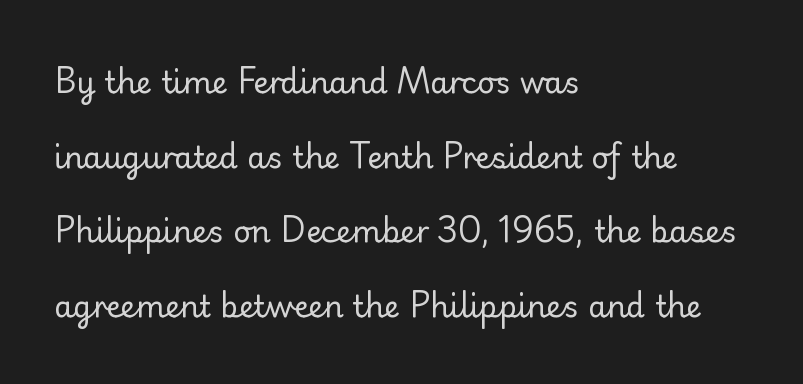
The image shows 30 px regular-weight sans-serif type, upright; set left-aligned, loose line spacing (2.49x), normal letter spacing, not underlined; low stroke contrast and a small x-height.
